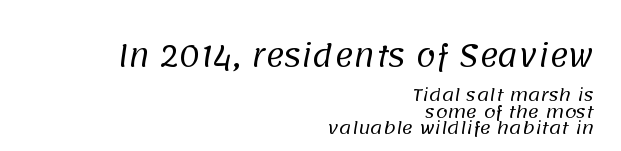
Q: Is the text bold? A: No.
Q: Is the typeface a serif or a sans-serif typeface? A: Sans-serif.
Q: Is the text underlined? A: No.
Q: How is the paragraph aligned? A: Right-aligned.
Q: Is the spacing between letters normal or unusually wide? A: Normal.
Q: Is the spacing between lines tight, normal or loose? A: Tight.
Q: Which block of text is set in a larger size, the first (top) or the second (bottom)? A: The first (top) one.
Q: Width (condensed, normal, or wide)? A: Normal.
Q: Stroke contrast? A: Low.
Q: x-height? A: Large.
Q: Monospaced? A: No.
